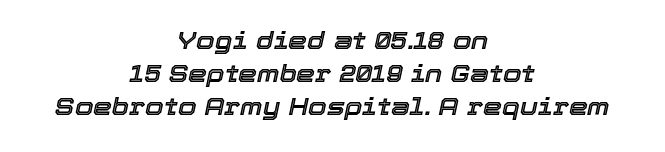
The image shows 24 px text type, italic (leaning right); set centered, normal line spacing (1.38x), normal letter spacing, not underlined.
